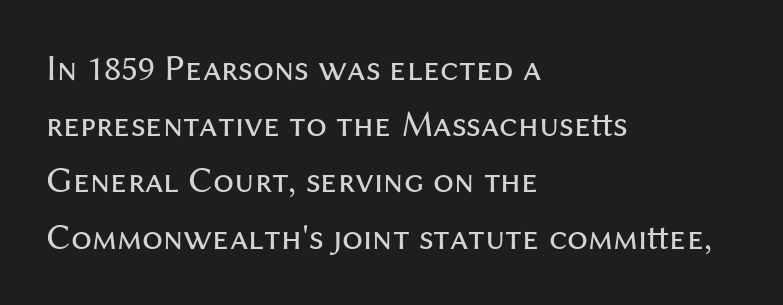
{"serif": "no", "italic": "no", "bold": "no", "weight": "regular", "width": "normal", "stroke_contrast": "medium", "x_height": "medium", "monospaced": "no", "underline": "no", "align": "left", "line_spacing": "normal", "line_spacing_ratio": 1.52, "letter_spacing": "normal", "letter_spacing_em": 0.0, "glyph_px": 37}
